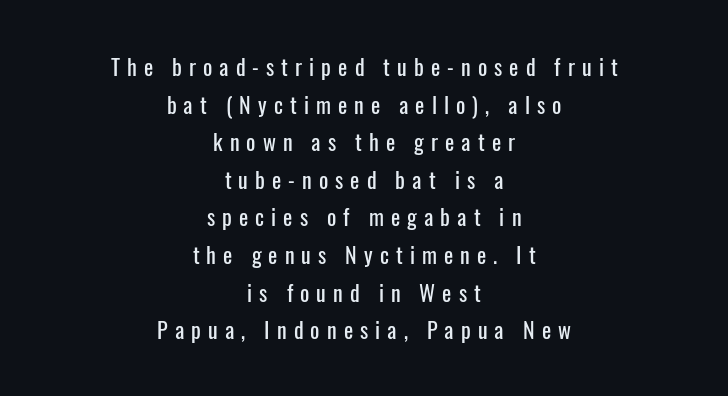
Style check: upright. A typesetter would call this heavily tracked-out type. The words here are not underlined. The rag falls on both sides of this text block equally.
